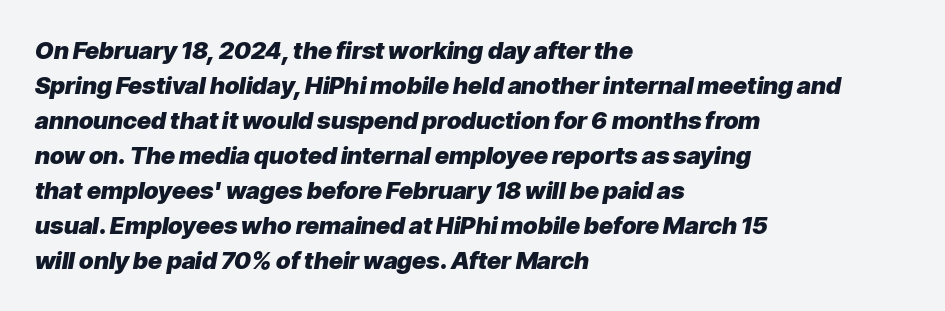
Q: Is the text bold? A: Yes.
Q: Is the text italic (slanted)? A: Yes, it leans right by about 9 degrees.
Q: Is the text underlined? A: No.
Q: How is the paragraph aligned? A: Left-aligned.
Q: Is the spacing between letters normal or unusually wide? A: Normal.
Q: Is the spacing between lines tight, normal or loose? A: Normal.
